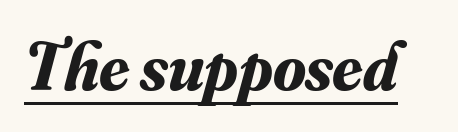
Q: Is the text bold? A: Yes.
Q: Is the text italic (slanted)? A: Yes, it leans right by about 16 degrees.
Q: Is the typeface a serif or a sans-serif typeface? A: Serif.
Q: Is the text underlined? A: Yes.
Q: Is the spacing between letters normal or unusually wide? A: Normal.
Q: Width (condensed, normal, or wide)? A: Normal.
Q: Stroke contrast? A: Medium.
Q: x-height? A: Small.
Q: Monospaced? A: No.
